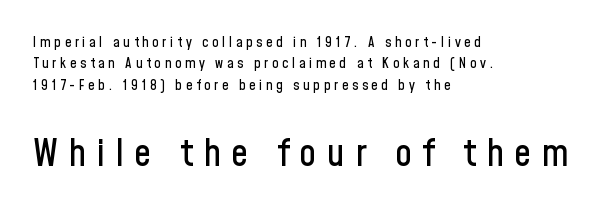
{"serif": "no", "italic": "no", "width": "condensed", "stroke_contrast": "low", "x_height": "medium", "monospaced": "no", "underline": "no", "align": "left", "line_spacing": "normal", "line_spacing_ratio": 1.53, "letter_spacing": "wide", "letter_spacing_em": 0.27, "larger_block": "second", "size_ratio": 2.71, "glyph_px": 38}
